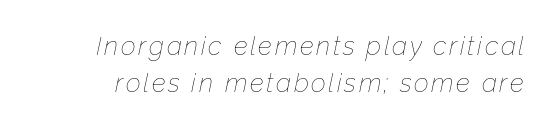
The image shows 26 px text type, italic (leaning right); set normal line spacing (1.41x), not underlined.
